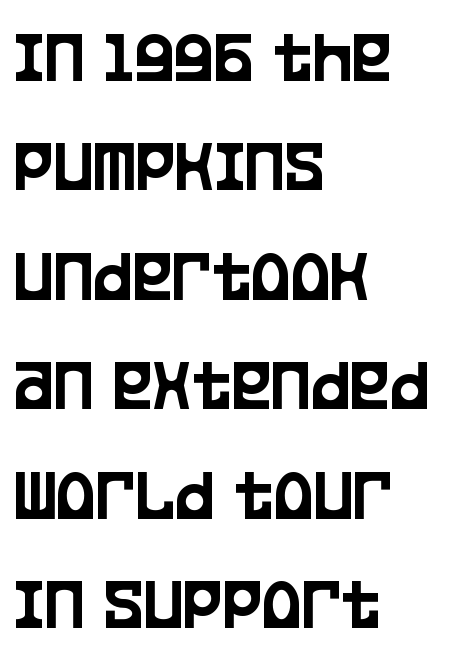
The image shows 75 px condensed sans-serif type, upright; set left-aligned, normal line spacing (1.46x), normal letter spacing, not underlined; low stroke contrast and a large x-height.
